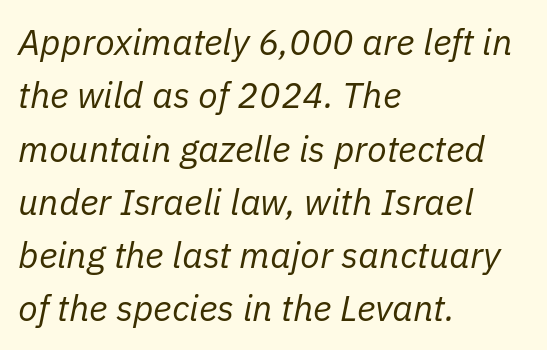
The space directly below the letters is spotless. This is oblique type, the kind used for emphasis or titles. Spacing verdict: proportional, widths tailored to each character. The block of text has a typical density, with ordinary space between rows.
